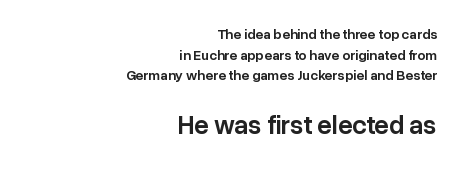
Q: Is the text bold? A: Semi-bold.
Q: Is the text italic (slanted)? A: No, it is upright.
Q: Is the text underlined? A: No.
Q: How is the paragraph aligned? A: Right-aligned.
Q: Is the spacing between letters normal or unusually wide? A: Normal.
Q: Is the spacing between lines tight, normal or loose? A: Normal.
Q: Which block of text is set in a larger size, the first (top) or the second (bottom)? A: The second (bottom) one.
